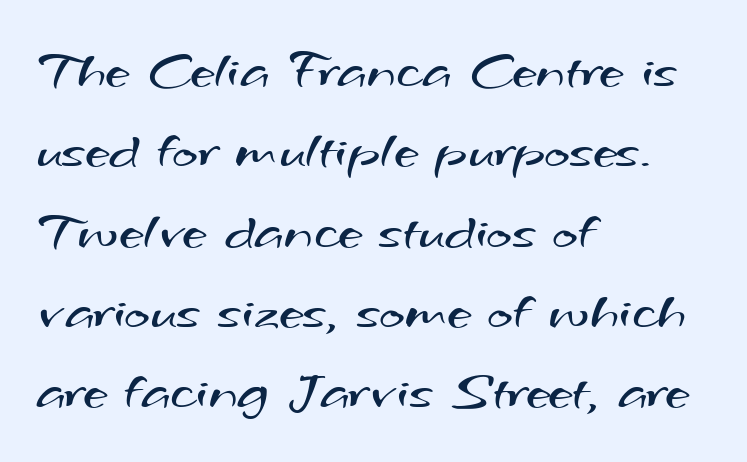
This sample has the flowing, uneven cadence of proportional lettering. Just letters on the line, the space beneath them empty. Left-aligned paragraph, ragged on the right. The strokes carry an ordinary text weight at most. Leading matches the norm, producing a regular column.
